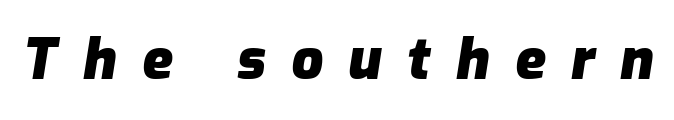
The image shows 56 px heavy type, italic (leaning right); set unusually wide letter spacing (+0.45 em), not underlined; low stroke contrast and a medium x-height.
